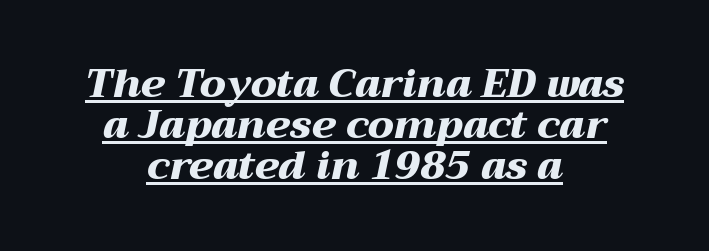
A typesetter would call this proportional, since set widths differ per character. A typesetter would call this zero additional tracking. Each line of the rendering has a horizontal stroke beneath the glyphs. The line-height multiplier appears low, near solid setting.
